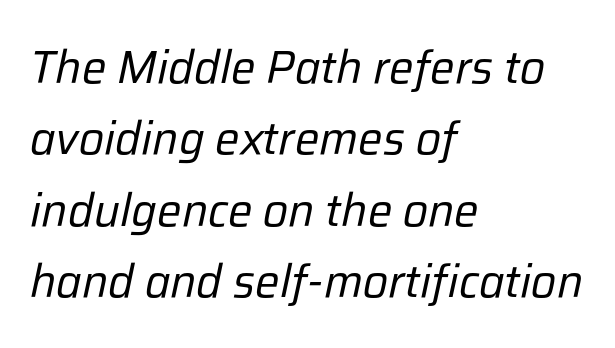
Letter spacing: default. The passage shown is typed in a proportional face where columns would drift. No chunkiness to these letters — they're not bold. These lines sit exactly where default settings would place them. Lines of text with bare space underneath.
